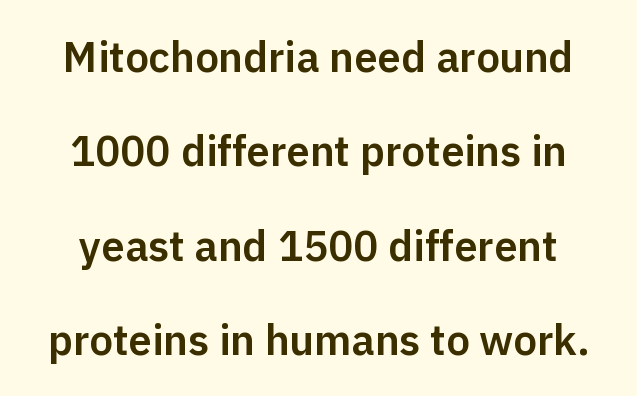
{"serif": "no", "italic": "no", "width": "normal", "stroke_contrast": "low", "x_height": "medium", "monospaced": "no", "underline": "no", "line_spacing": "loose", "line_spacing_ratio": 2.25, "letter_spacing": "normal", "letter_spacing_em": 0.0, "glyph_px": 42}
